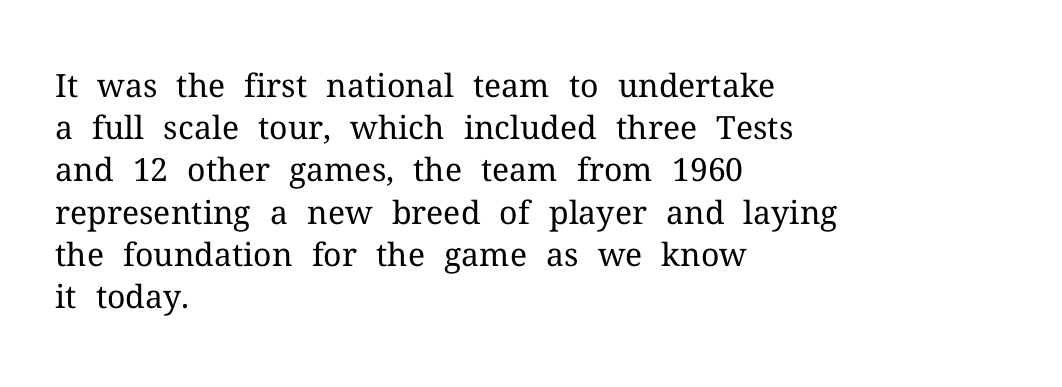
Q: Is the text bold? A: No.
Q: Is the text italic (slanted)? A: No, it is upright.
Q: Is the typeface a serif or a sans-serif typeface? A: Serif.
Q: Is the text underlined? A: No.
Q: How is the paragraph aligned? A: Left-aligned.
Q: Is the spacing between letters normal or unusually wide? A: Normal.
Q: Is the spacing between lines tight, normal or loose? A: Normal.
Q: Width (condensed, normal, or wide)? A: Normal.
Q: Stroke contrast? A: Medium.
Q: x-height? A: Medium.
Q: Monospaced? A: No.
